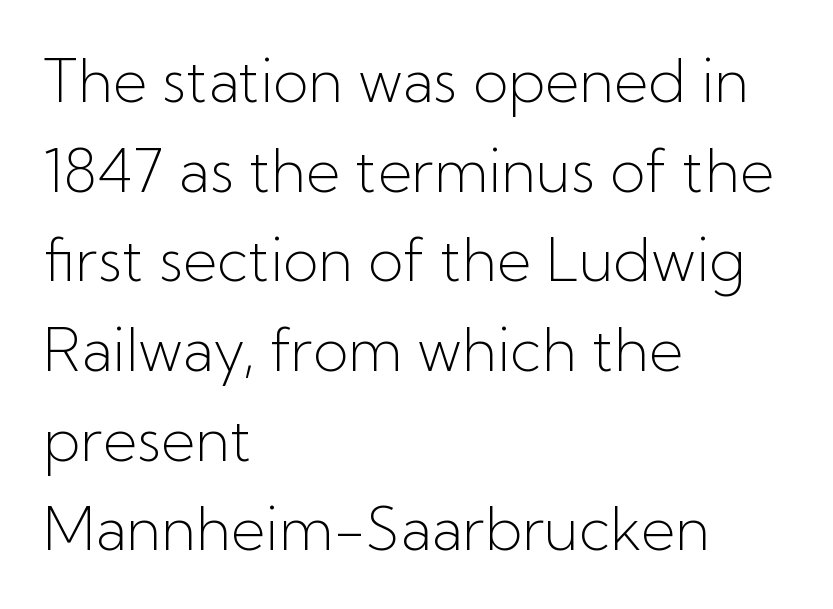
Q: Is the text bold? A: No.
Q: Is the text italic (slanted)? A: No, it is upright.
Q: Is the typeface a serif or a sans-serif typeface? A: Sans-serif.
Q: Is the text underlined? A: No.
Q: How is the paragraph aligned? A: Left-aligned.
Q: Is the spacing between letters normal or unusually wide? A: Normal.
Q: Is the spacing between lines tight, normal or loose? A: Normal.
Q: Width (condensed, normal, or wide)? A: Normal.
Q: Stroke contrast? A: Low.
Q: x-height? A: Medium.
Q: Monospaced? A: No.
